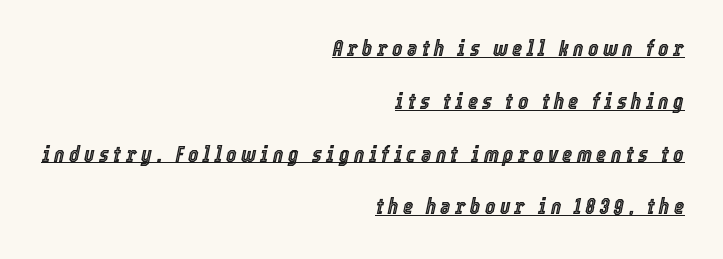
The image shows 22 px text type, italic (leaning right); set right-aligned, loose line spacing (2.4x), unusually wide letter spacing (+0.2 em), underlined.
